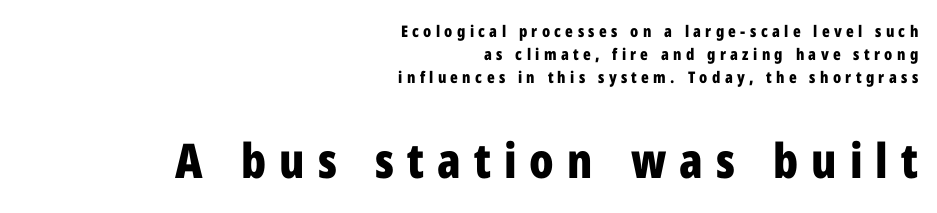
The image shows 48 px bold, condensed sans-serif type, upright; set right-aligned, normal line spacing (1.43x), unusually wide letter spacing (+0.27 em), not underlined; the second (bottom) block is 3.0x larger; low stroke contrast and a medium x-height.
